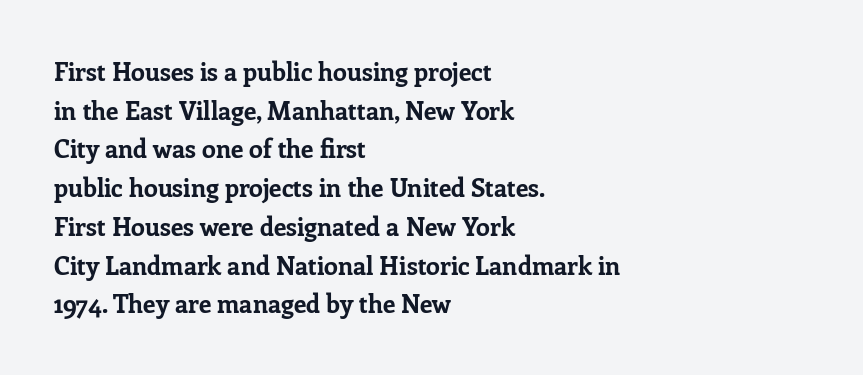
The image shows 25 px bold type, upright; set left-aligned, normal line spacing (1.55x), normal letter spacing, not underlined.
